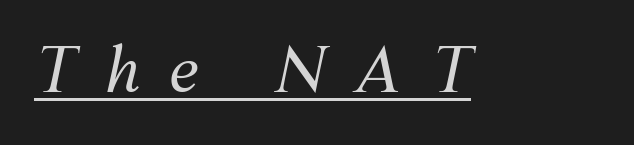
The face used here is rendered with a markedly widened letterfit. Tall strokes in this sample are angled rather than plumb. Spacing verdict: proportional, widths tailored to each character. Letters have the restrained weight of plain body copy at most. The glyphs are accompanied by a horizontal stroke just below them.
